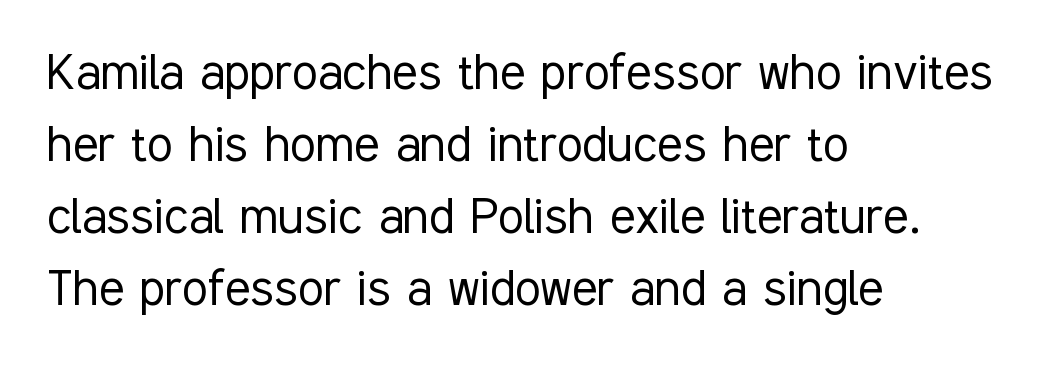
It's the straight-up-and-down kind of type. The weight tops out at a normal text grade. Observe the absence of serifs on each vertical stroke in this sample. Nobody drew a line under any word here.
